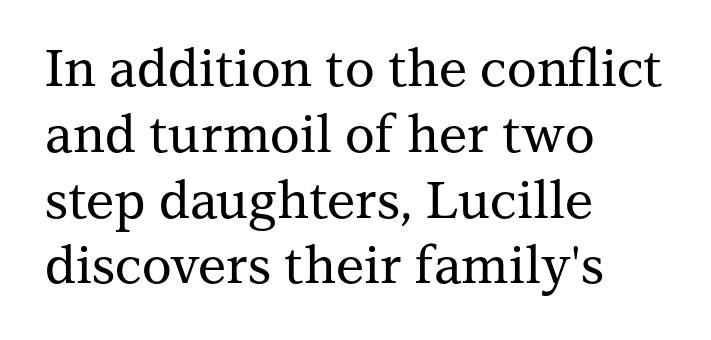
Q: Is the text italic (slanted)? A: No, it is upright.
Q: Is the typeface a serif or a sans-serif typeface? A: Serif.
Q: Is the text underlined? A: No.
Q: How is the paragraph aligned? A: Left-aligned.
Q: Is the spacing between letters normal or unusually wide? A: Normal.
Q: Is the spacing between lines tight, normal or loose? A: Normal.
Q: Width (condensed, normal, or wide)? A: Normal.
Q: Stroke contrast? A: Medium.
Q: x-height? A: Medium.
Q: Monospaced? A: No.
